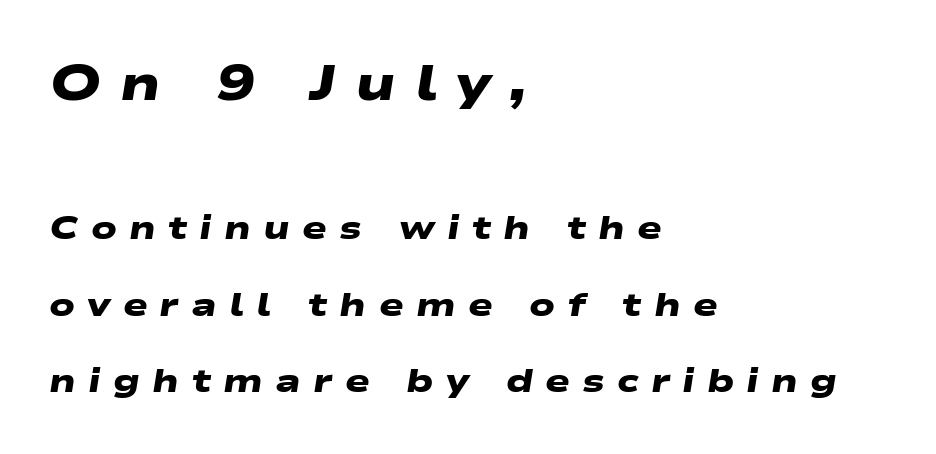
Q: Is the text bold? A: Yes.
Q: Is the typeface a serif or a sans-serif typeface? A: Sans-serif.
Q: Is the text underlined? A: No.
Q: How is the paragraph aligned? A: Left-aligned.
Q: Is the spacing between letters normal or unusually wide? A: Unusually wide.
Q: Is the spacing between lines tight, normal or loose? A: Loose.
Q: Which block of text is set in a larger size, the first (top) or the second (bottom)? A: The first (top) one.
Q: Width (condensed, normal, or wide)? A: Wide.
Q: Stroke contrast? A: Low.
Q: x-height? A: Medium.
Q: Monospaced? A: No.
